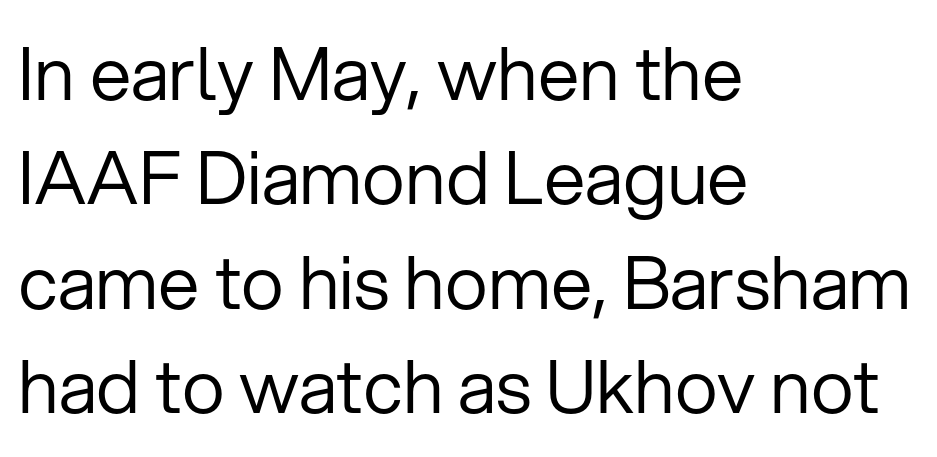
{"serif": "no", "italic": "no", "bold": "no", "weight": "regular", "width": "normal", "stroke_contrast": "low", "x_height": "medium", "monospaced": "no", "underline": "no", "align": "left", "line_spacing": "normal", "line_spacing_ratio": 1.41, "letter_spacing": "normal", "letter_spacing_em": 0.0, "glyph_px": 74}
